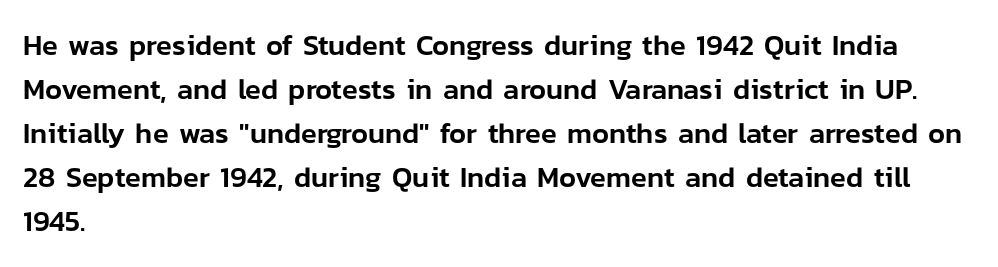
Italic? Not at all — the glyphs are vertical. Each letter keeps its own natural width here, so spacing adapts to shape. Descender tails drop into unmarked territory. The rendering anchors every line to the left-hand side. Letter spacing: default.
